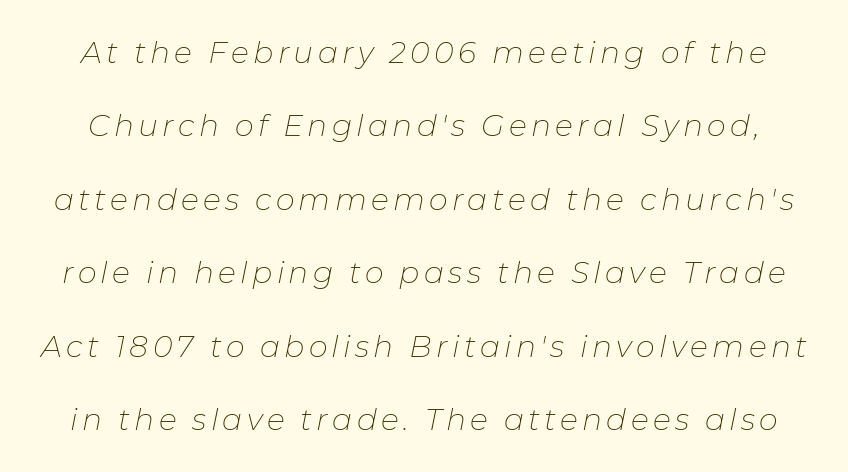
The image shows 30 px thin type, italic (leaning right); set loose line spacing (2.45x), not underlined; low stroke contrast and a medium x-height.
